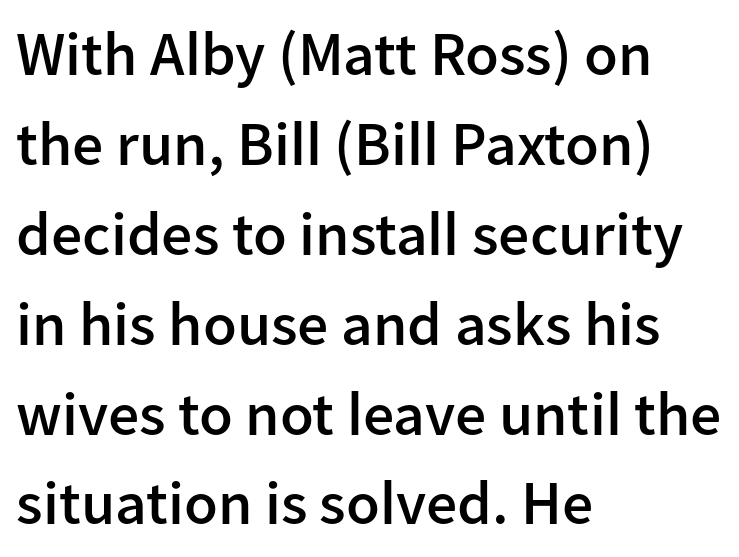
{"serif": "no", "italic": "no", "bold": "semi", "weight": "semibold", "width": "normal", "stroke_contrast": "low", "x_height": "medium", "monospaced": "no", "underline": "no", "align": "left", "line_spacing": "normal", "line_spacing_ratio": 1.45, "letter_spacing": "normal", "letter_spacing_em": 0.0, "glyph_px": 62}
